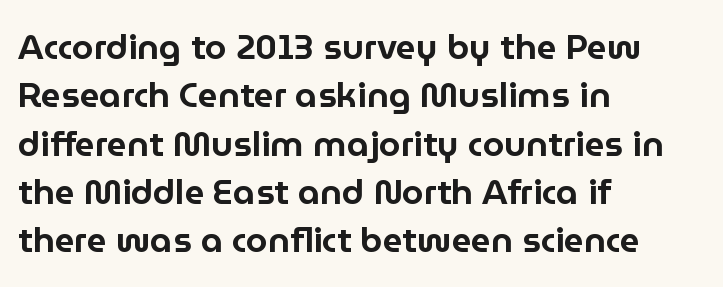
Q: Is the text italic (slanted)? A: No, it is upright.
Q: Is the typeface a serif or a sans-serif typeface? A: Sans-serif.
Q: Is the text underlined? A: No.
Q: How is the paragraph aligned? A: Left-aligned.
Q: Is the spacing between letters normal or unusually wide? A: Normal.
Q: Is the spacing between lines tight, normal or loose? A: Normal.
Q: Width (condensed, normal, or wide)? A: Normal.
Q: Stroke contrast? A: Low.
Q: x-height? A: Medium.
Q: Monospaced? A: No.
